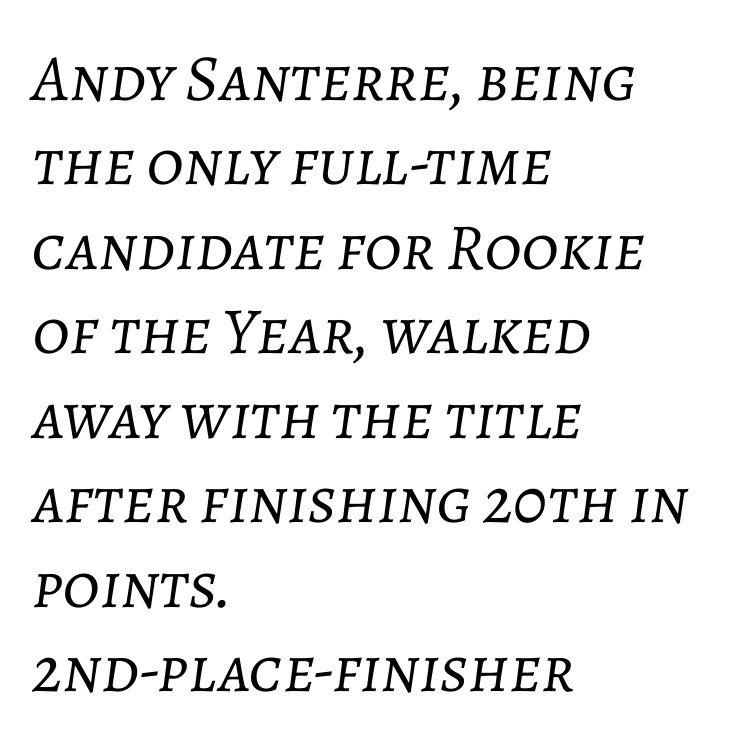
Q: Is the text bold? A: No.
Q: Is the text italic (slanted)? A: Yes, it leans right by about 7 degrees.
Q: Is the text underlined? A: No.
Q: How is the paragraph aligned? A: Left-aligned.
Q: Is the spacing between letters normal or unusually wide? A: Normal.
Q: Is the spacing between lines tight, normal or loose? A: Normal.
Q: Width (condensed, normal, or wide)? A: Normal.
Q: Stroke contrast? A: Low.
Q: x-height? A: Medium.
Q: Monospaced? A: No.
